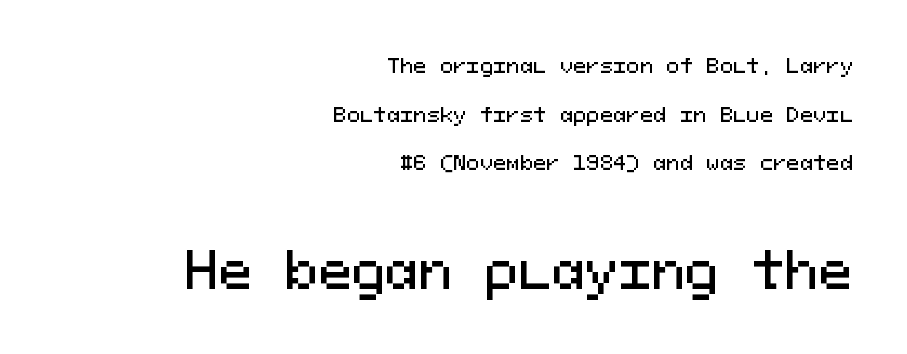
The line-height multiplier appears high, well above default. Visually, the bottom section dominates because its glyphs are scaled up. Letters rest on an invisible, unmarked baseline. This sample uses plain, unmodified letter spacing. A flush-right, rag-left setting is used for this passage.
